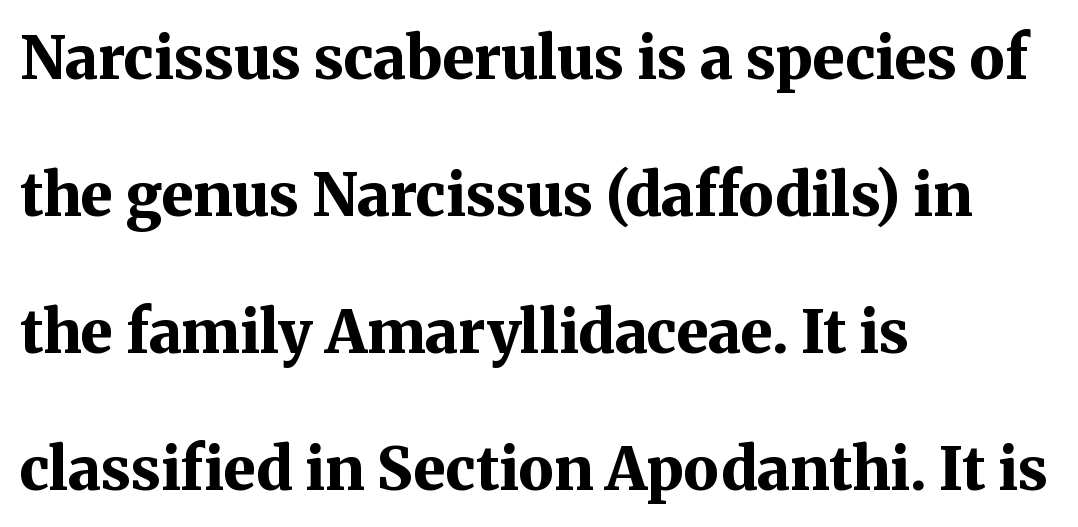
The image shows 59 px bold serif type, upright; set left-aligned, loose line spacing (2.32x), normal letter spacing, not underlined; medium stroke contrast and a medium x-height.
